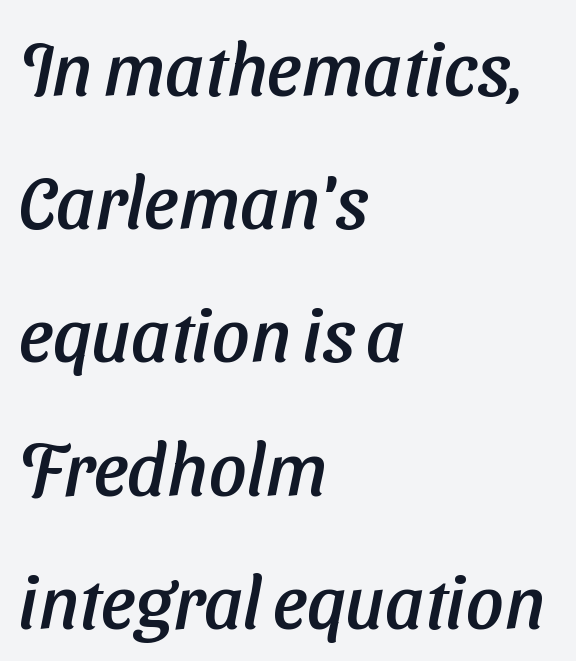
The image shows 74 px sans-serif type; set left-aligned, line spacing 1.8x, normal letter spacing, not underlined; low stroke contrast and a medium x-height.
